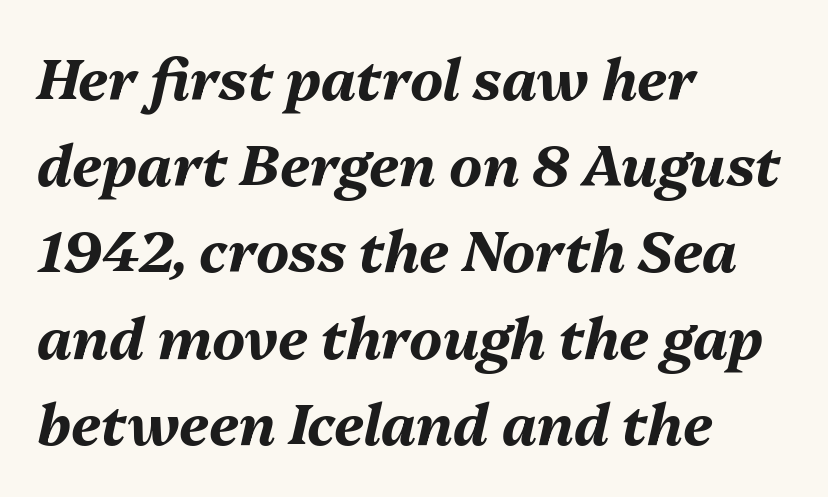
The image shows 56 px bold type, italic (leaning right); set left-aligned, normal line spacing (1.54x), normal letter spacing, not underlined; medium stroke contrast and a medium x-height.
